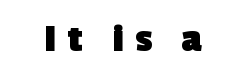
The image shows 41 px heavy sans-serif type; set centered, unusually wide letter spacing (+0.27 em), not underlined; a medium x-height.
